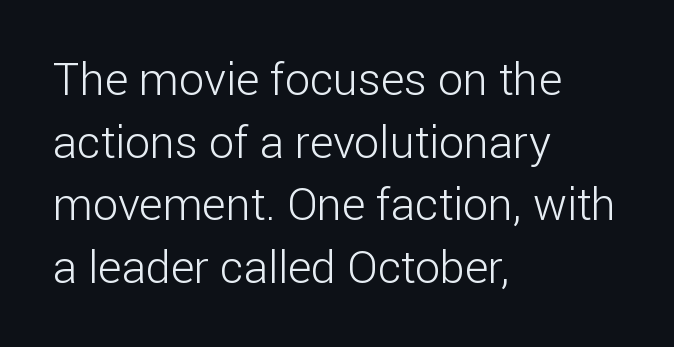
Is the type heavy? It reads as light-to-regular instead. A typesetter would call this zero additional tracking. All the whitespace from short lines collects on the right. These lines are rendered in a variable-pitch font. Vertically, the passage feels balanced, rows spaced as you'd expect.
